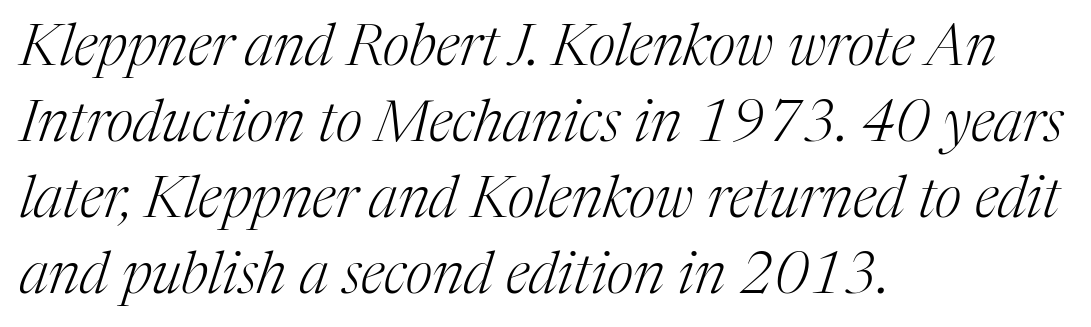
{"serif": "yes", "italic": "yes", "lean": "right", "slant_degrees": 17, "bold": "no", "weight": "light", "width": "normal", "stroke_contrast": "medium", "x_height": "medium", "monospaced": "no", "underline": "no", "align": "left", "line_spacing": "normal", "line_spacing_ratio": 1.31, "letter_spacing": "normal", "letter_spacing_em": 0.0, "glyph_px": 58}
